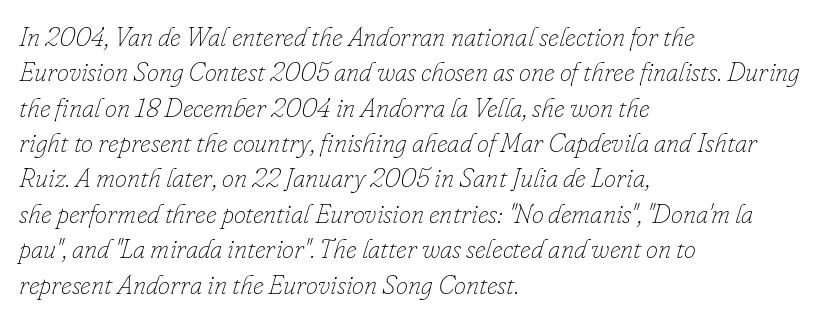
Quick note: interline space is typical. Is this a heavy cut? Hardly; it is regular or lighter. Every character sits at an angle, as italics do. Underlining? Definitely not there. There is no visible air inserted between adjacent glyphs.
